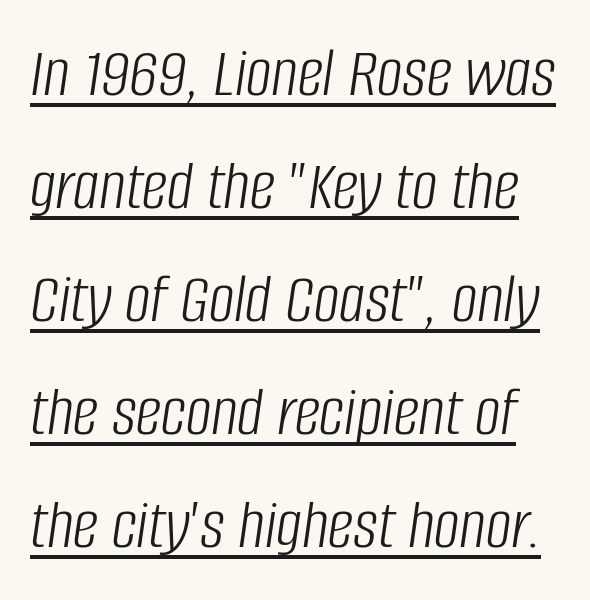
The image shows 72 px light, condensed type, italic (leaning right); set normal line spacing (1.57x), normal letter spacing, underlined; low stroke contrast and a large x-height.
